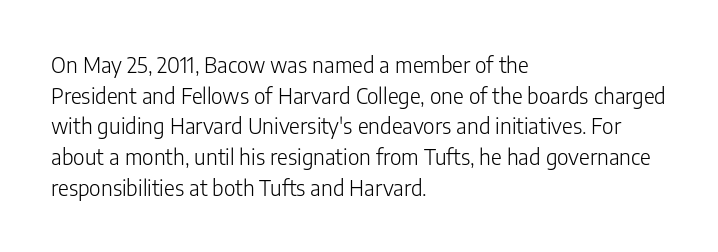
The image shows 21 px text type, upright; set left-aligned, normal line spacing (1.46x), normal letter spacing, not underlined.
